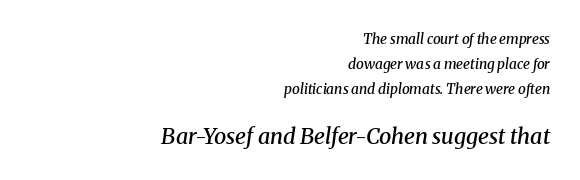
{"italic": "yes", "lean": "right", "slant_degrees": 8, "bold": "semi", "underline": "no", "align": "right", "line_spacing_ratio": 1.77, "letter_spacing": "normal", "letter_spacing_em": 0.0, "larger_block": "second", "size_ratio": 1.57, "glyph_px": 22}
